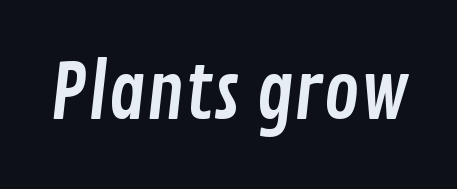
Q: Is the typeface a serif or a sans-serif typeface? A: Sans-serif.
Q: Is the text underlined? A: No.
Q: Is the spacing between letters normal or unusually wide? A: Normal.
Q: Width (condensed, normal, or wide)? A: Condensed.
Q: Stroke contrast? A: Low.
Q: x-height? A: Medium.
Q: Monospaced? A: No.
